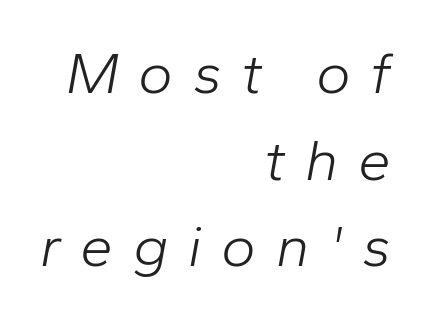
{"italic": "yes", "lean": "right", "slant_degrees": 10, "bold": "no", "weight": "light", "width": "normal", "stroke_contrast": "low", "x_height": "medium", "monospaced": "no", "underline": "no", "align": "right", "line_spacing": "normal", "line_spacing_ratio": 1.47, "letter_spacing": "wide", "letter_spacing_em": 0.33, "glyph_px": 59}
